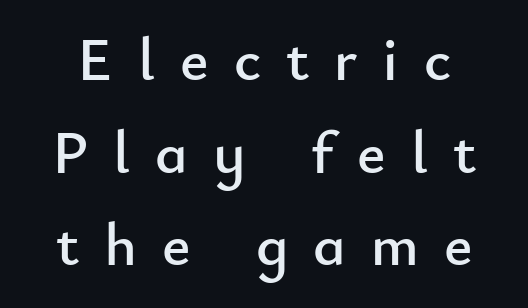
{"serif": "no", "italic": "no", "width": "normal", "stroke_contrast": "low", "x_height": "small", "monospaced": "no", "underline": "no", "line_spacing": "normal", "line_spacing_ratio": 1.52, "letter_spacing": "wide", "letter_spacing_em": 0.41, "glyph_px": 61}
